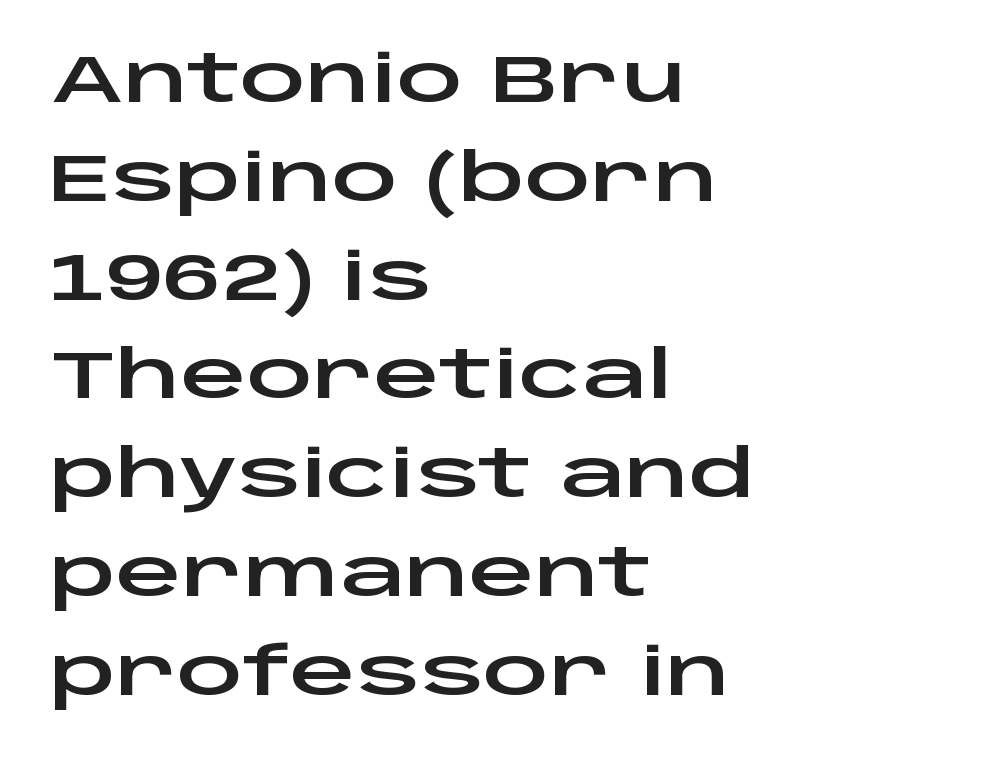
Q: Is the text italic (slanted)? A: No, it is upright.
Q: Is the typeface a serif or a sans-serif typeface? A: Sans-serif.
Q: Is the text underlined? A: No.
Q: How is the paragraph aligned? A: Left-aligned.
Q: Is the spacing between letters normal or unusually wide? A: Normal.
Q: Is the spacing between lines tight, normal or loose? A: Normal.
Q: Width (condensed, normal, or wide)? A: Wide.
Q: Stroke contrast? A: Low.
Q: x-height? A: Large.
Q: Monospaced? A: No.
